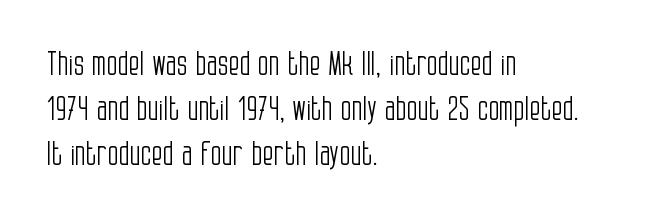
The image shows 32 px light, condensed sans-serif type, upright; set left-aligned, normal line spacing (1.4x), normal letter spacing, not underlined; low stroke contrast and a large x-height.
